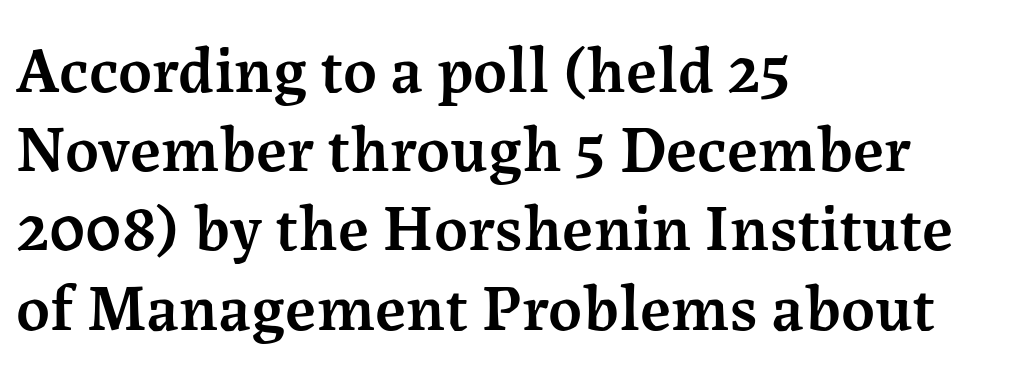
{"serif": "yes", "italic": "no", "bold": "semi", "weight": "semibold", "width": "normal", "stroke_contrast": "medium", "x_height": "medium", "monospaced": "no", "underline": "no", "align": "left", "line_spacing_ratio": 1.2, "letter_spacing": "normal", "letter_spacing_em": 0.0, "glyph_px": 66}
